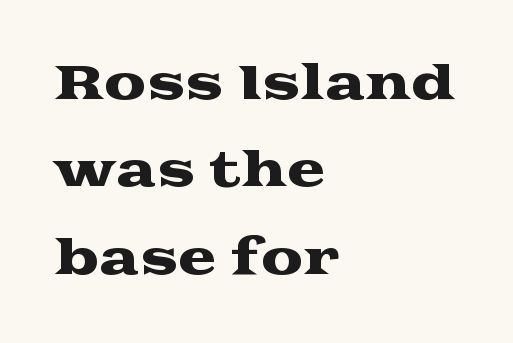
Q: Is the text italic (slanted)? A: No, it is upright.
Q: Is the typeface a serif or a sans-serif typeface? A: Serif.
Q: Is the text underlined? A: No.
Q: How is the paragraph aligned? A: Left-aligned.
Q: Is the spacing between letters normal or unusually wide? A: Normal.
Q: Width (condensed, normal, or wide)? A: Wide.
Q: Stroke contrast? A: Medium.
Q: x-height? A: Medium.
Q: Monospaced? A: No.
